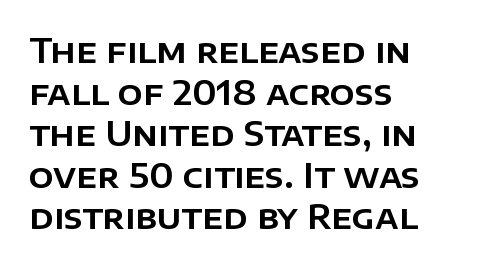
The letterforms sit shoulder to shoulder at normal distance. Left-aligned paragraph, ragged on the right. Check the space under the baseline: it is left empty. The glyphs in this specimen are sans serif. Italic: no, the glyphs are upright roman. Proportional: the letters do not fall into vertical columns.
